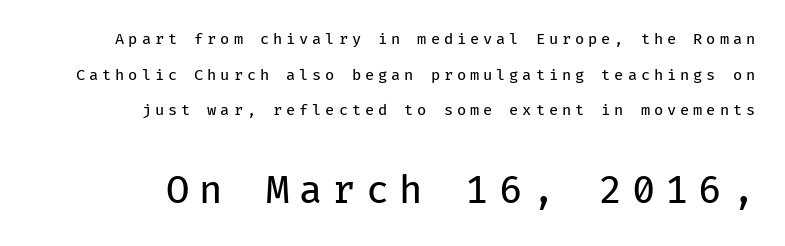
Q: Is the text bold? A: No.
Q: Is the text italic (slanted)? A: No, it is upright.
Q: Is the typeface a serif or a sans-serif typeface? A: Sans-serif.
Q: Is the text underlined? A: No.
Q: How is the paragraph aligned? A: Right-aligned.
Q: Is the spacing between letters normal or unusually wide? A: Unusually wide.
Q: Is the spacing between lines tight, normal or loose? A: Loose.
Q: Which block of text is set in a larger size, the first (top) or the second (bottom)? A: The second (bottom) one.
Q: Width (condensed, normal, or wide)? A: Normal.
Q: Stroke contrast? A: Low.
Q: x-height? A: Medium.
Q: Monospaced? A: Yes.
